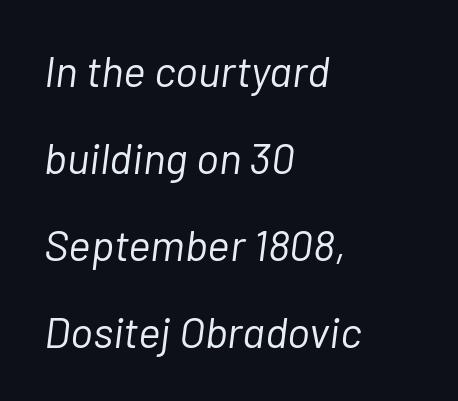
{"italic": "yes", "lean": "right", "slant_degrees": 7, "bold": "no", "weight": "light", "width": "normal", "stroke_contrast": "low", "x_height": "medium", "monospaced": "no", "underline": "no", "align": "left", "line_spacing": "loose", "line_spacing_ratio": 2.02, "letter_spacing": "normal", "letter_spacing_em": 0.0, "glyph_px": 43}
